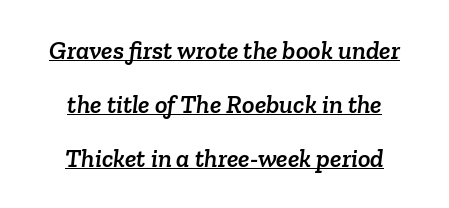
Q: Is the text underlined? A: Yes.
Q: How is the paragraph aligned? A: Centered.
Q: Is the spacing between letters normal or unusually wide? A: Normal.
Q: Is the spacing between lines tight, normal or loose? A: Loose.
